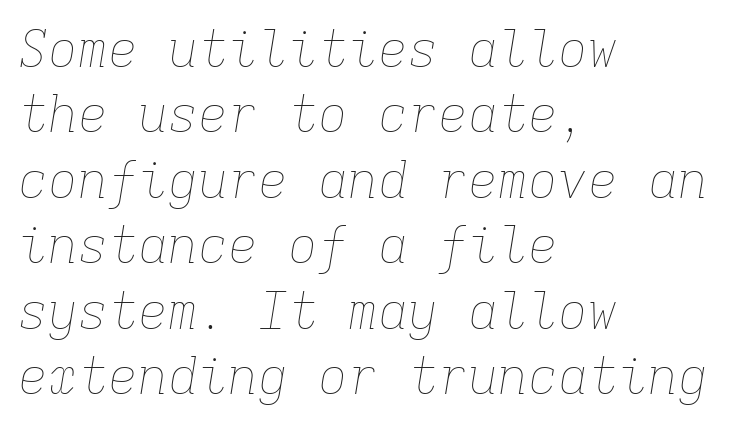
The letterforms sit at book weight or below. Evenly set lines give the paragraph a standard silhouette. Look at the tracking — it's just the regular setting, nothing added. A classic flush-left, rag-right setting is used for this passage. The rendering uses typewriter-style spacing with identical character cells. The zone under the glyphs is completely vacant.
